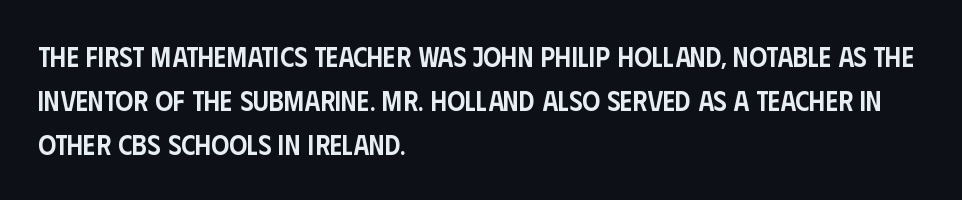
{"serif": "no", "italic": "no", "bold": "semi", "weight": "semibold", "width": "condensed", "stroke_contrast": "low", "x_height": "large", "monospaced": "no", "underline": "no", "align": "left", "line_spacing": "normal", "line_spacing_ratio": 1.58, "letter_spacing": "normal", "letter_spacing_em": 0.0, "glyph_px": 28}
